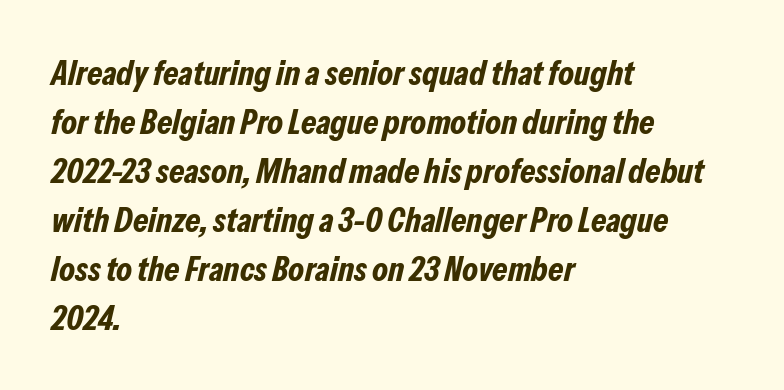
The passage shown has conventional tracking throughout. How heavy is the stroke? Heavy — this is a bold. Descenders are the only things crossing below the line. The typography opts for an oblique posture over an upright one. These lines are rendered in a variable-pitch font. Is the block centered? No — it sits flush against the left margin.
